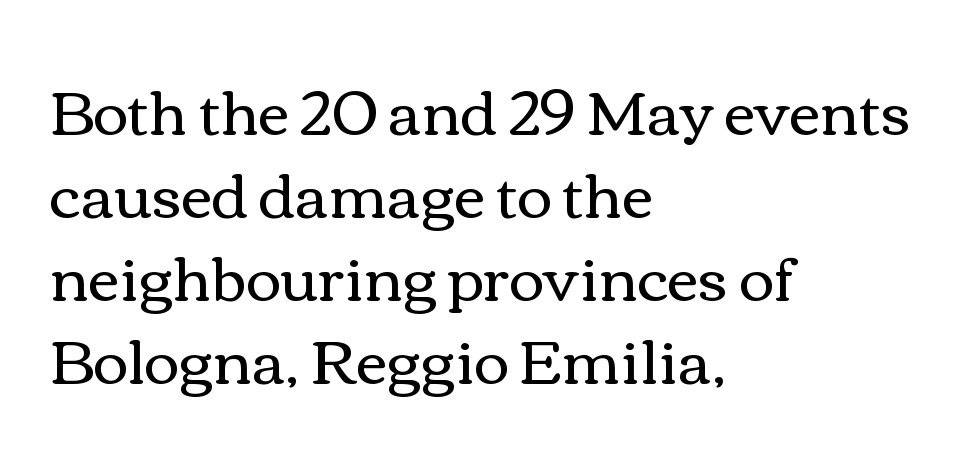
{"italic": "no", "bold": "no", "weight": "regular", "width": "wide", "stroke_contrast": "medium", "x_height": "medium", "monospaced": "no", "underline": "no", "align": "left", "line_spacing": "normal", "line_spacing_ratio": 1.36, "letter_spacing": "normal", "letter_spacing_em": 0.0, "glyph_px": 61}
